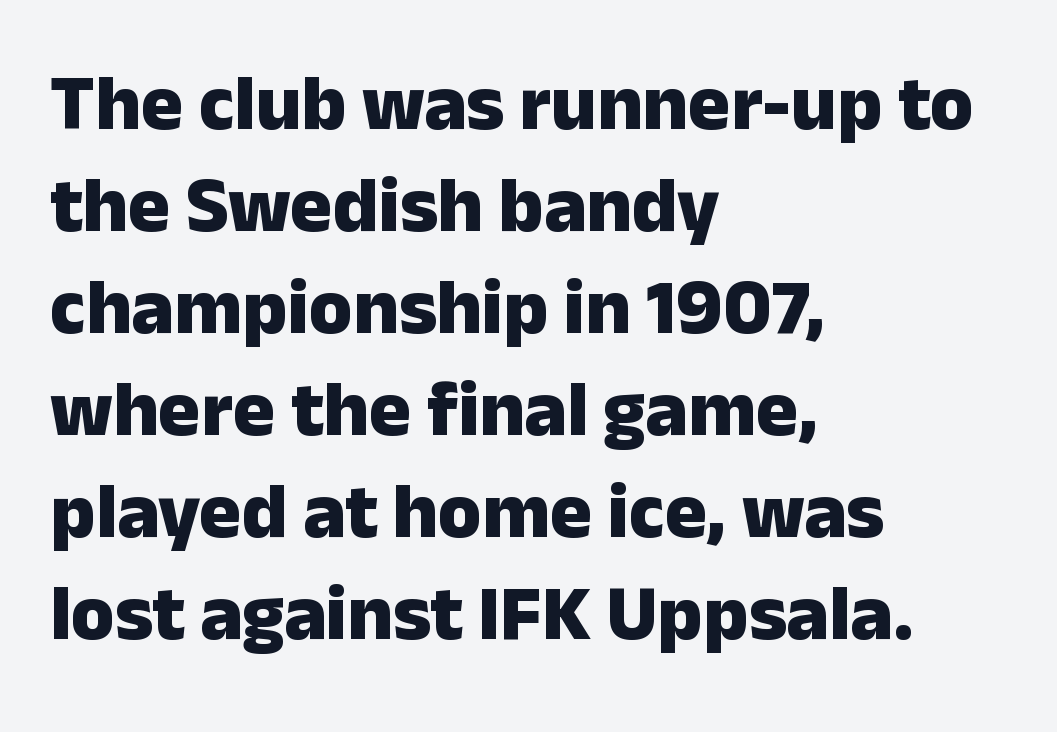
The image shows 79 px heavy sans-serif type, upright; set left-aligned, normal line spacing (1.29x), normal letter spacing, not underlined; low stroke contrast and a medium x-height.
